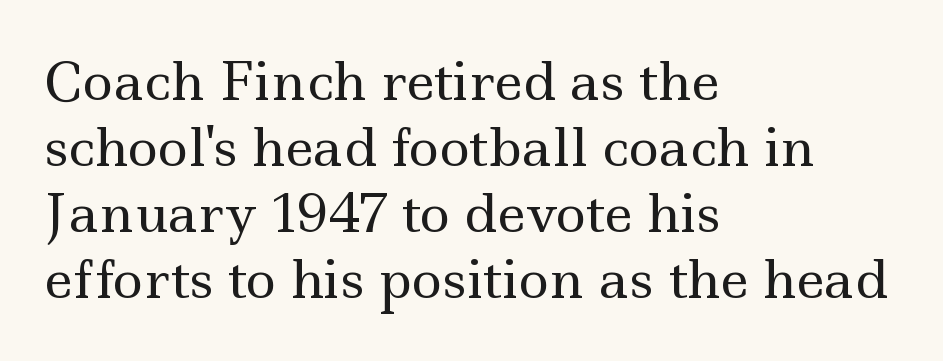
Q: Is the text bold? A: No.
Q: Is the text italic (slanted)? A: No, it is upright.
Q: Is the typeface a serif or a sans-serif typeface? A: Serif.
Q: Is the text underlined? A: No.
Q: How is the paragraph aligned? A: Left-aligned.
Q: Is the spacing between letters normal or unusually wide? A: Normal.
Q: Is the spacing between lines tight, normal or loose? A: Normal.
Q: Width (condensed, normal, or wide)? A: Wide.
Q: x-height? A: Small.
Q: Monospaced? A: No.
